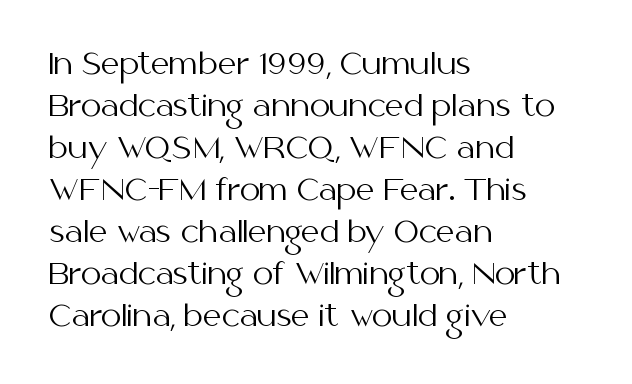
{"serif": "no", "italic": "no", "bold": "no", "weight": "regular", "width": "normal", "stroke_contrast": "medium", "x_height": "medium", "monospaced": "no", "underline": "no", "align": "left", "line_spacing": "normal", "line_spacing_ratio": 1.45, "letter_spacing": "normal", "letter_spacing_em": 0.0, "glyph_px": 29}
